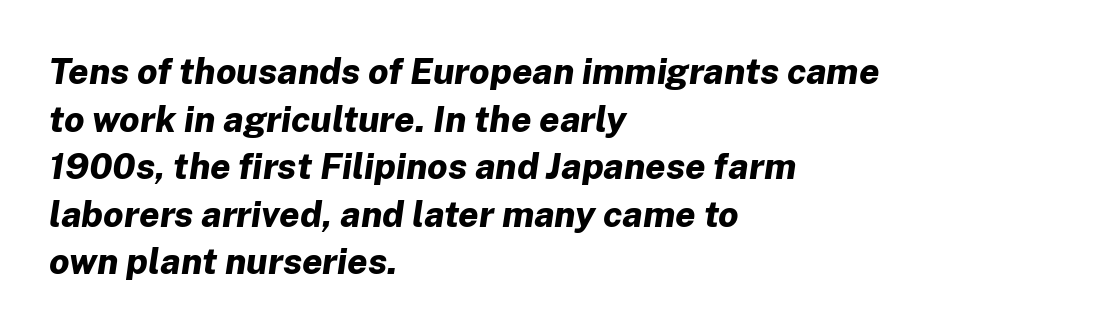
Just letters on the line, the space beneath them empty. The leading is moderate, giving the passage an even texture. When letters slant like this, we call the style italic. Thick stems and heavy bowls — unmistakably bold. Is this a fixed-width face? No — the glyphs have proportional, varying widths. What stands out about the letter spacing? Nothing — it is the standard amount.
